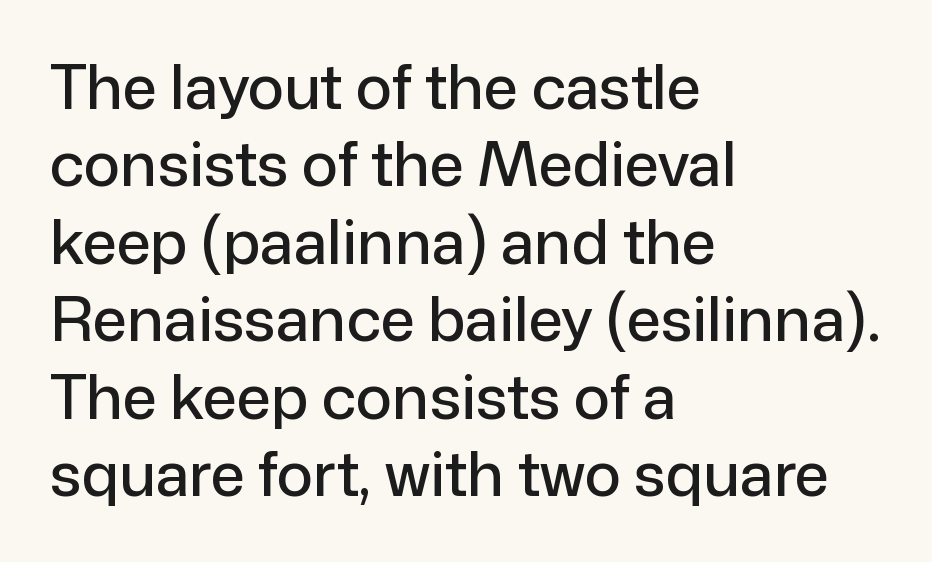
{"serif": "no", "italic": "no", "width": "normal", "stroke_contrast": "low", "x_height": "medium", "monospaced": "no", "underline": "no", "align": "left", "line_spacing": "normal", "line_spacing_ratio": 1.27, "letter_spacing": "normal", "letter_spacing_em": 0.0, "glyph_px": 61}
